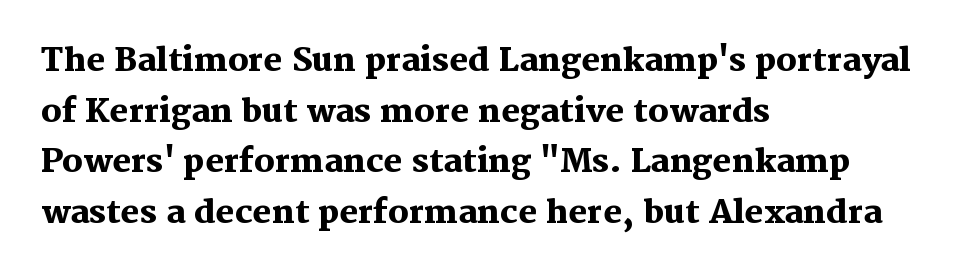
Do the characters align in a grid? No, the font is proportional. The zone under the glyphs is completely vacant. Characters follow at the spacing the type designer built in. The typeface chosen for these lines features serifs. Rows of type keep a routine distance in the vertical direction.
